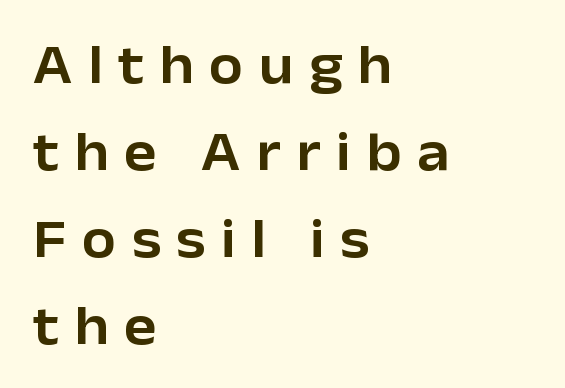
{"serif": "no", "italic": "no", "width": "normal", "stroke_contrast": "low", "x_height": "medium", "monospaced": "no", "underline": "no", "align": "left", "line_spacing": "normal", "line_spacing_ratio": 1.58, "letter_spacing": "wide", "letter_spacing_em": 0.28, "glyph_px": 55}
